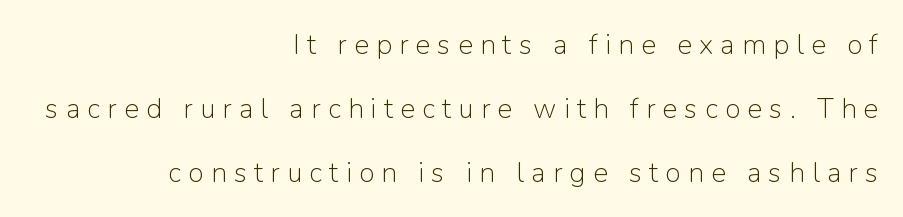
Check the space under the baseline: it is left empty. Horizontal bands of white between lines are thick stripes. The rendering uses natural spacing where letterforms have individual widths. Nope, no serifs anywhere on these letters. The tracking reads as deliberately expanded to a designer's eye.
